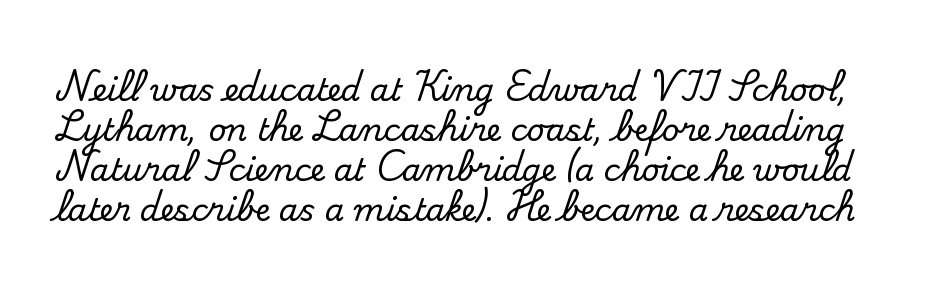
The image shows 31 px text type; set normal line spacing (1.29x), normal letter spacing, not underlined; medium stroke contrast and a small x-height.
